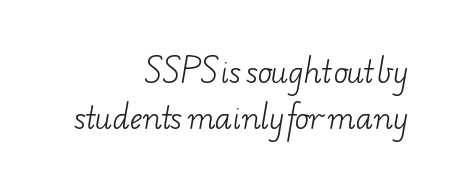
On a weight scale, this lands at 450 or below. Regular leading. The font family rendered here belongs to the serif group. Proportional: the letters do not fall into vertical columns. The text block is weighted toward the right margin, trailing off unevenly leftward.
